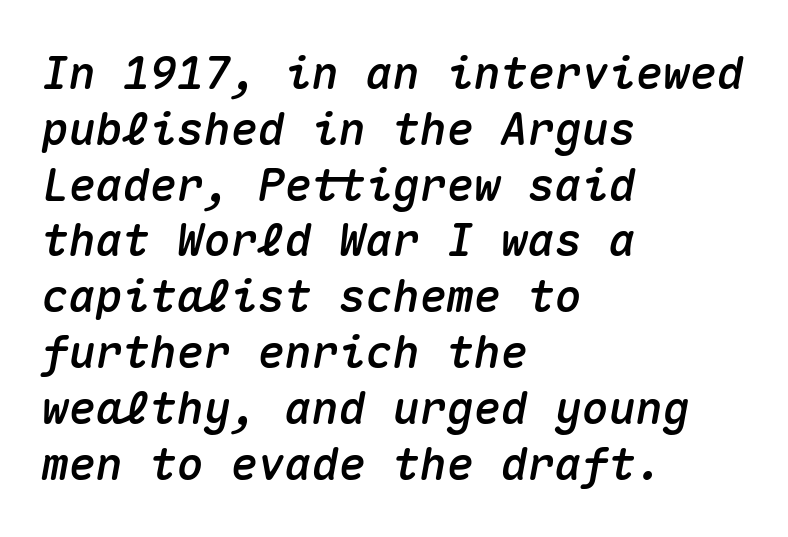
The image shows 45 px text type, italic (leaning right), monospaced; set left-aligned, line spacing 1.24x, normal letter spacing, not underlined; medium stroke contrast and a medium x-height.
